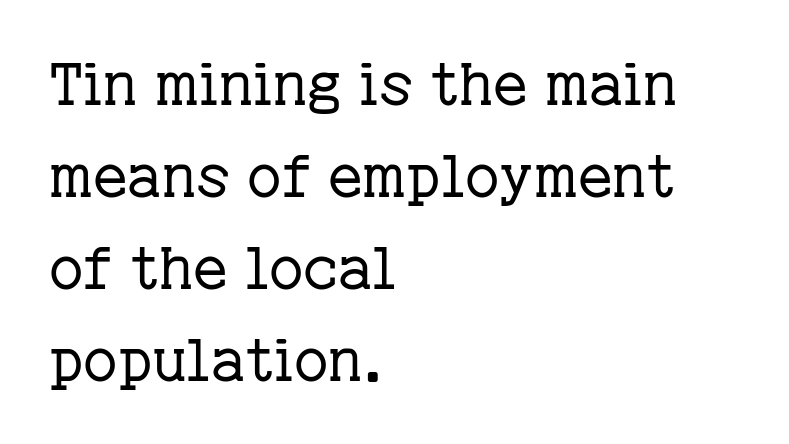
{"serif": "yes", "italic": "no", "bold": "no", "weight": "regular", "width": "normal", "stroke_contrast": "low", "x_height": "medium", "monospaced": "no", "underline": "no", "align": "left", "line_spacing": "normal", "line_spacing_ratio": 1.56, "letter_spacing": "normal", "letter_spacing_em": 0.0, "glyph_px": 59}
